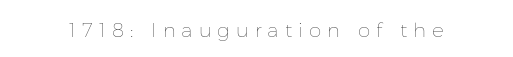
Q: Is the text bold? A: No.
Q: Is the text italic (slanted)? A: No, it is upright.
Q: Is the text underlined? A: No.
Q: Is the spacing between letters normal or unusually wide? A: Unusually wide.
